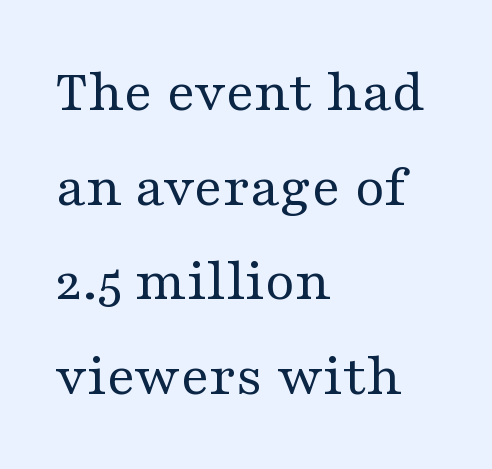
{"serif": "yes", "italic": "no", "bold": "no", "weight": "regular", "width": "wide", "stroke_contrast": "medium", "x_height": "medium", "monospaced": "no", "underline": "no", "align": "left", "line_spacing": "normal", "line_spacing_ratio": 1.55, "letter_spacing": "normal", "letter_spacing_em": 0.0, "glyph_px": 61}
